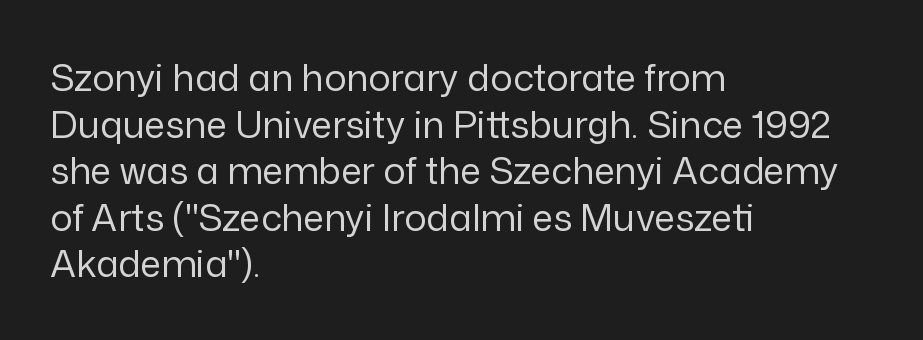
Q: Is the text bold? A: No.
Q: Is the text italic (slanted)? A: No, it is upright.
Q: Is the typeface a serif or a sans-serif typeface? A: Sans-serif.
Q: Is the text underlined? A: No.
Q: How is the paragraph aligned? A: Left-aligned.
Q: Is the spacing between letters normal or unusually wide? A: Normal.
Q: Is the spacing between lines tight, normal or loose? A: Normal.
Q: Width (condensed, normal, or wide)? A: Normal.
Q: Stroke contrast? A: Low.
Q: x-height? A: Medium.
Q: Monospaced? A: No.
